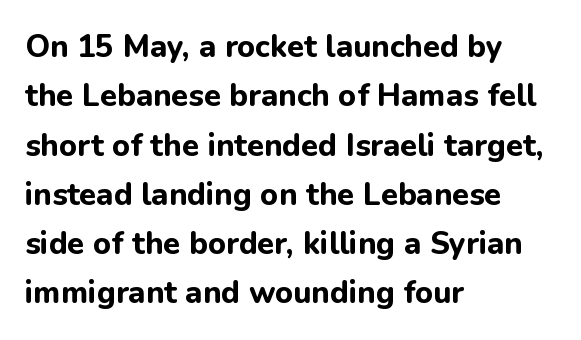
{"serif": "no", "italic": "no", "bold": "yes", "weight": "bold", "width": "normal", "stroke_contrast": "low", "x_height": "medium", "monospaced": "no", "underline": "no", "align": "left", "line_spacing": "normal", "line_spacing_ratio": 1.59, "letter_spacing": "normal", "letter_spacing_em": 0.0, "glyph_px": 31}
